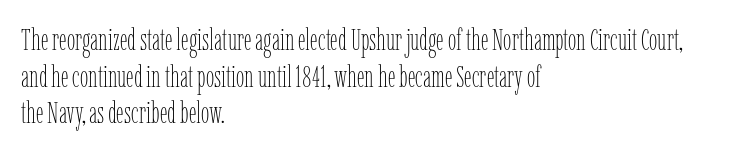
The image shows 30 px thin, condensed type, upright; set left-aligned, line spacing 1.22x, normal letter spacing, not underlined; low stroke contrast and a medium x-height.
